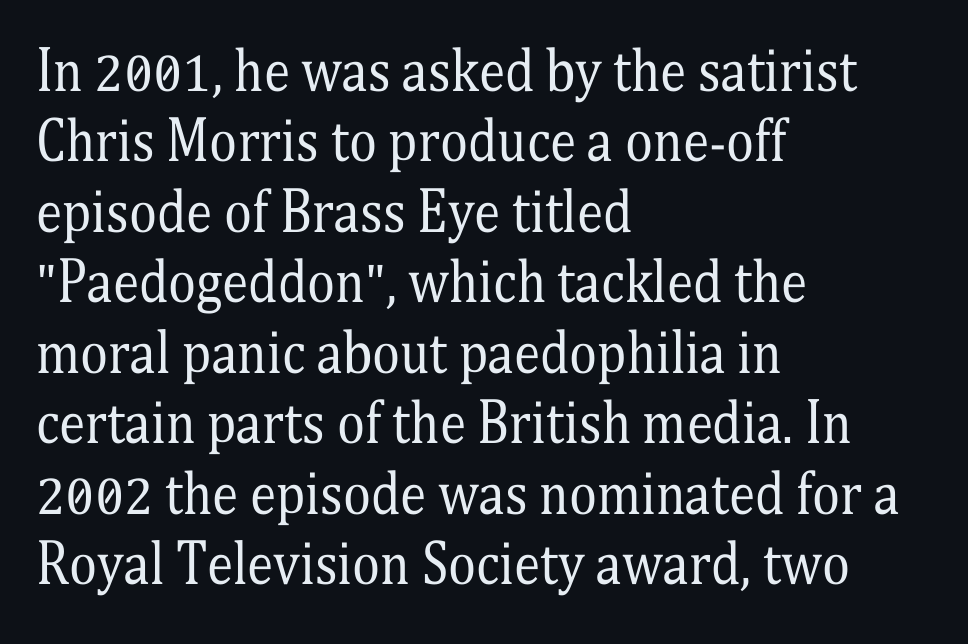
Weight class: somewhere from thin through regular. The rendering anchors every line to the left-hand side. Letterform terminals end in serifs throughout the passage. Here the glyphs are tracked normally, forming tight word shapes.
